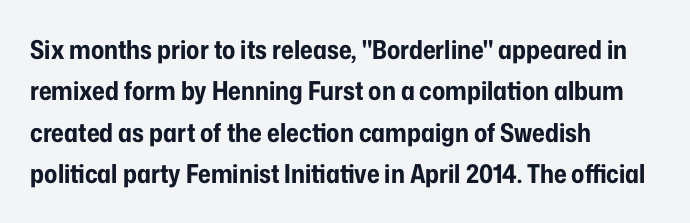
{"italic": "no", "bold": "yes", "underline": "no", "align": "left", "line_spacing": "normal", "line_spacing_ratio": 1.59, "letter_spacing": "normal", "letter_spacing_em": 0.0, "glyph_px": 26}
